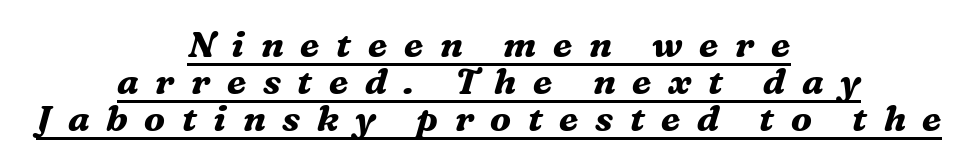
Q: Is the text bold? A: Yes.
Q: Is the text italic (slanted)? A: Yes, it leans right by about 16 degrees.
Q: Is the typeface a serif or a sans-serif typeface? A: Serif.
Q: Is the text underlined? A: Yes.
Q: How is the paragraph aligned? A: Centered.
Q: Is the spacing between letters normal or unusually wide? A: Unusually wide.
Q: Is the spacing between lines tight, normal or loose? A: Tight.
Q: Width (condensed, normal, or wide)? A: Normal.
Q: Stroke contrast? A: Medium.
Q: x-height? A: Medium.
Q: Monospaced? A: No.
